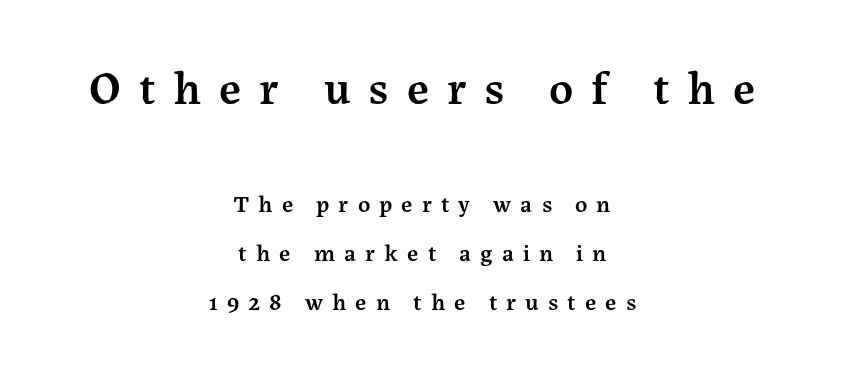
Q: Is the text bold? A: Semi-bold.
Q: Is the text italic (slanted)? A: No, it is upright.
Q: Is the typeface a serif or a sans-serif typeface? A: Serif.
Q: Is the text underlined? A: No.
Q: How is the paragraph aligned? A: Centered.
Q: Is the spacing between letters normal or unusually wide? A: Unusually wide.
Q: Is the spacing between lines tight, normal or loose? A: Loose.
Q: Which block of text is set in a larger size, the first (top) or the second (bottom)? A: The first (top) one.
Q: Width (condensed, normal, or wide)? A: Normal.
Q: Stroke contrast? A: Medium.
Q: x-height? A: Medium.
Q: Monospaced? A: No.
